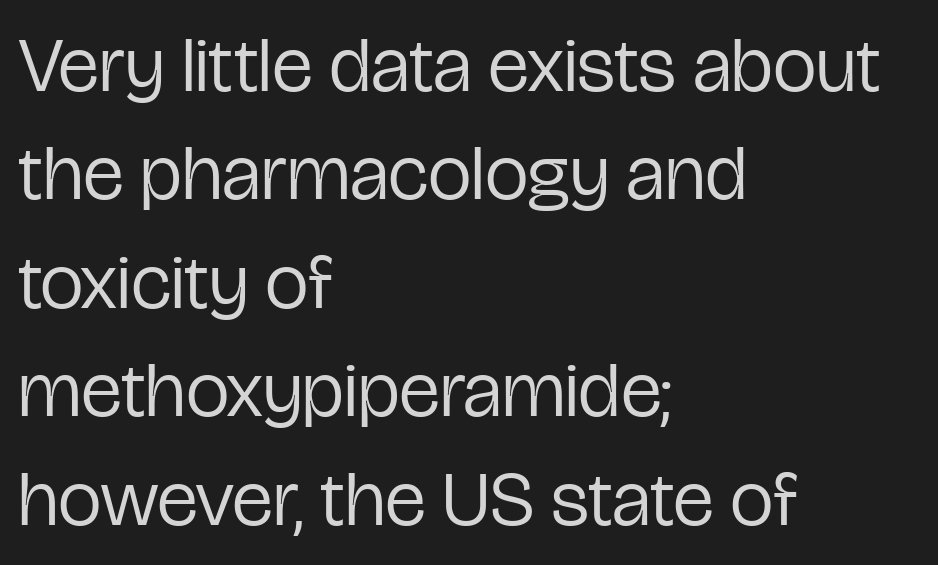
No feet cap the strokes, marking this as sans-serif type. The letterforms sit at book weight or below. Horizontally, the lines are justified to the leading edge only. Students, note that the glyphs here touch the page at normal intervals. Style check: upright. No word sits above an underline.
